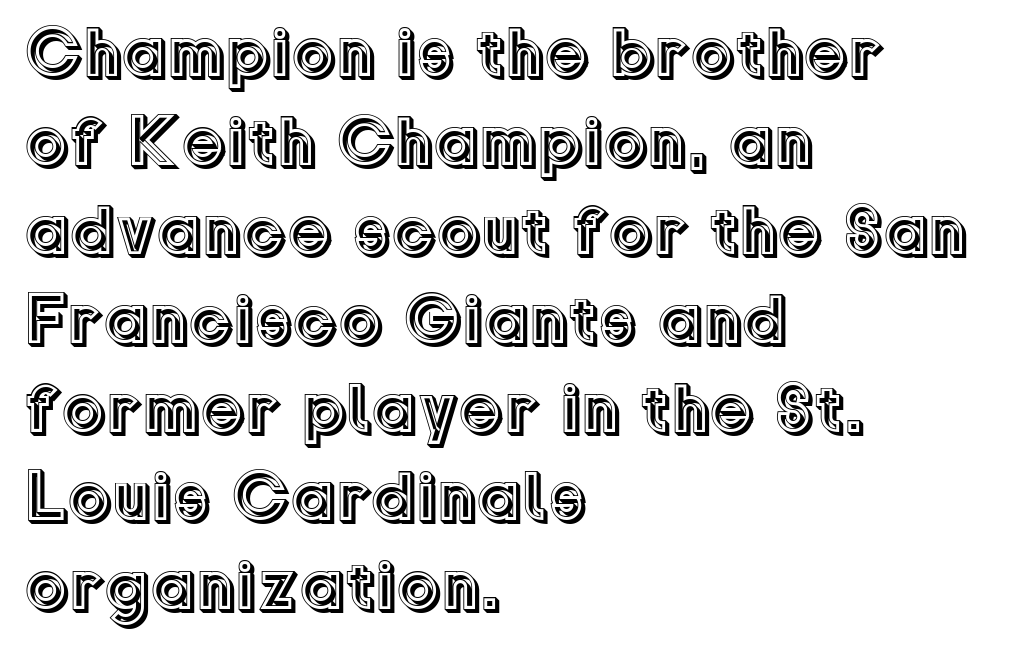
Q: Is the text italic (slanted)? A: No, it is upright.
Q: Is the text underlined? A: No.
Q: How is the paragraph aligned? A: Left-aligned.
Q: Is the spacing between letters normal or unusually wide? A: Normal.
Q: Is the spacing between lines tight, normal or loose? A: Normal.
Q: Width (condensed, normal, or wide)? A: Normal.
Q: x-height? A: Medium.
Q: Monospaced? A: No.
